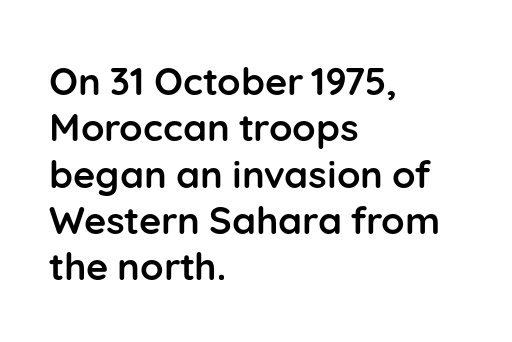
The image shows 38 px semibold sans-serif type, upright; set left-aligned, line spacing 1.22x, normal letter spacing, not underlined; low stroke contrast and a medium x-height.
